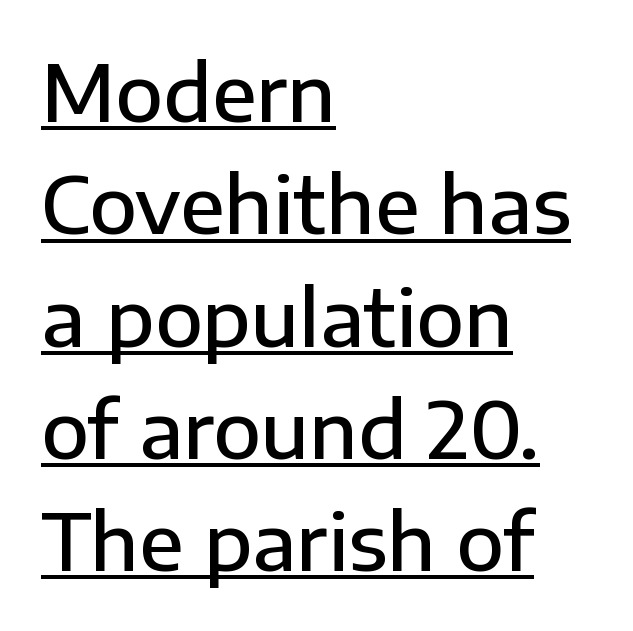
Q: Is the text bold? A: Semi-bold.
Q: Is the text italic (slanted)? A: No, it is upright.
Q: Is the typeface a serif or a sans-serif typeface? A: Sans-serif.
Q: Is the text underlined? A: Yes.
Q: How is the paragraph aligned? A: Left-aligned.
Q: Is the spacing between letters normal or unusually wide? A: Normal.
Q: Is the spacing between lines tight, normal or loose? A: Normal.
Q: Width (condensed, normal, or wide)? A: Normal.
Q: Stroke contrast? A: Low.
Q: x-height? A: Medium.
Q: Monospaced? A: No.
